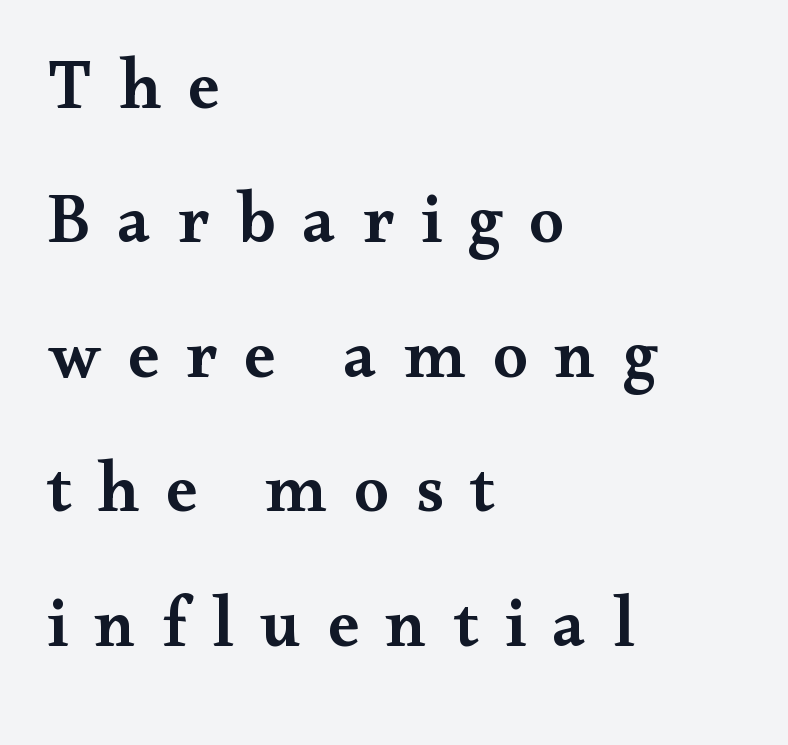
{"serif": "yes", "italic": "no", "bold": "semi", "weight": "semibold", "width": "wide", "stroke_contrast": "medium", "x_height": "small", "monospaced": "no", "underline": "no", "align": "left", "line_spacing": "loose", "line_spacing_ratio": 1.92, "letter_spacing": "wide", "letter_spacing_em": 0.38, "glyph_px": 70}
